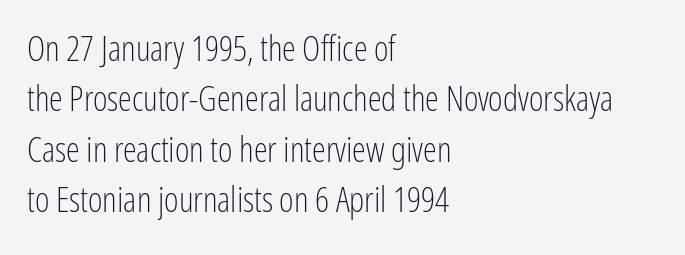
Q: Is the text bold? A: No.
Q: Is the text italic (slanted)? A: No, it is upright.
Q: Is the typeface a serif or a sans-serif typeface? A: Sans-serif.
Q: Is the text underlined? A: No.
Q: How is the paragraph aligned? A: Left-aligned.
Q: Is the spacing between letters normal or unusually wide? A: Normal.
Q: Is the spacing between lines tight, normal or loose? A: Normal.
Q: Width (condensed, normal, or wide)? A: Condensed.
Q: Stroke contrast? A: Low.
Q: x-height? A: Medium.
Q: Monospaced? A: No.
